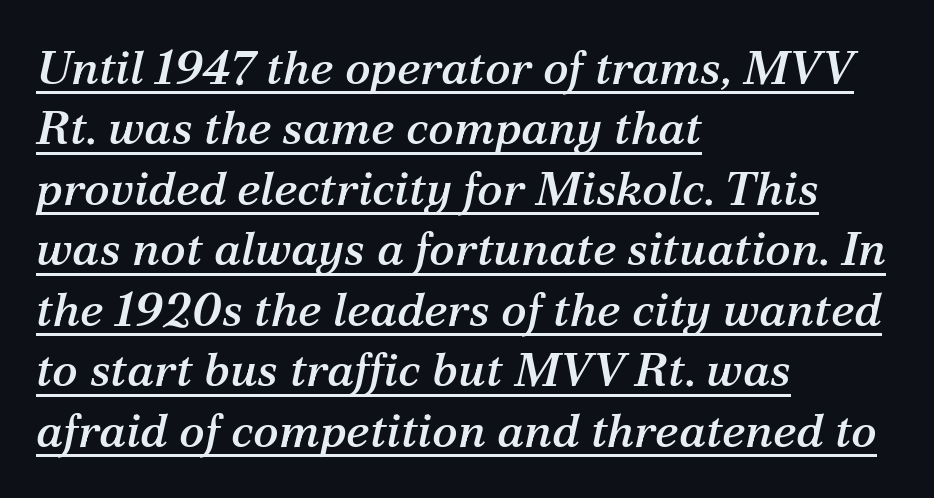
The image shows 48 px serif type, italic (leaning right); set left-aligned, normal line spacing (1.26x), normal letter spacing, underlined; medium stroke contrast and a medium x-height.
